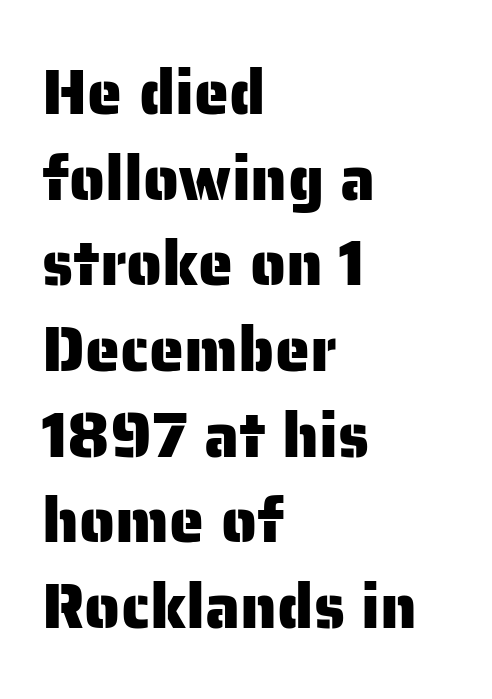
The horizontal fit of the characters is conventional and even. This rendering employs a face without finishing strokes, i.e., a sans-serif. This sample has the flowing, uneven cadence of proportional lettering. This block has exactly the height ordinary leading produces. A classic flush-left, rag-right setting is used for this passage. This sample uses an upright cut, with every glyph sitting square on the baseline.
